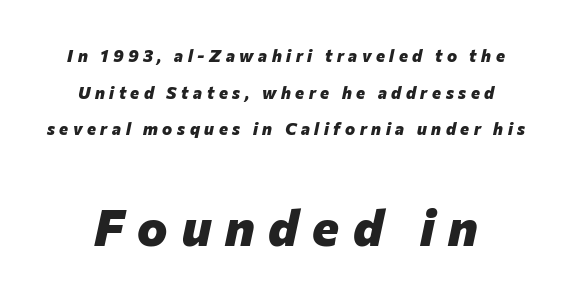
The image shows 51 px heavy type, italic (leaning right); set loose line spacing (2.15x), unusually wide letter spacing (+0.27 em), not underlined; the second (bottom) block is 3.0x larger; low stroke contrast and a medium x-height.
